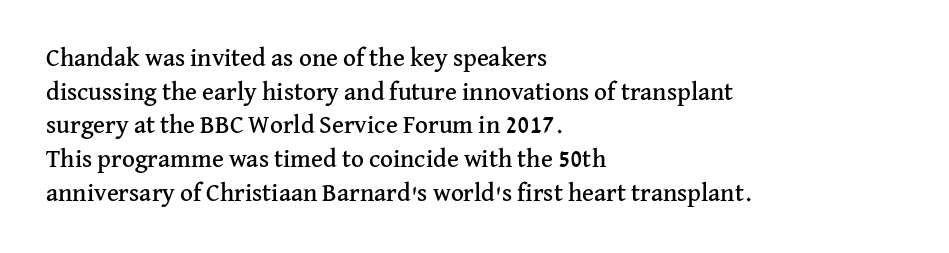
{"italic": "no", "underline": "no", "align": "left", "line_spacing": "normal", "line_spacing_ratio": 1.35, "letter_spacing": "normal", "letter_spacing_em": 0.0, "glyph_px": 25}
